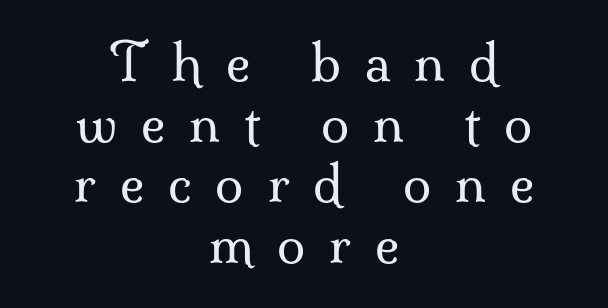
{"serif": "yes", "italic": "no", "bold": "no", "weight": "regular", "width": "normal", "stroke_contrast": "medium", "x_height": "small", "monospaced": "no", "underline": "no", "align": "center", "line_spacing_ratio": 1.19, "letter_spacing": "wide", "letter_spacing_em": 0.47, "glyph_px": 51}
